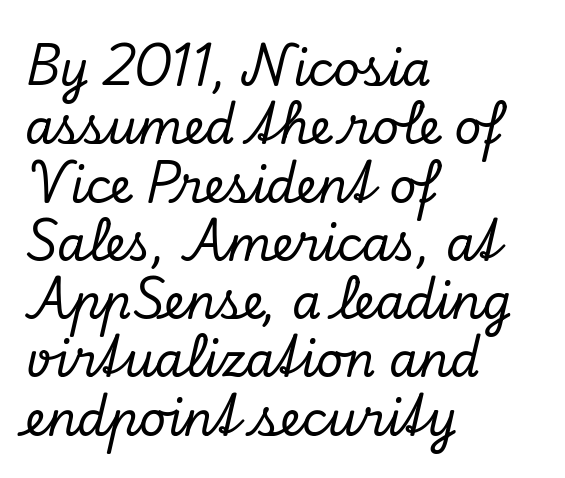
{"serif": "yes", "italic": "yes", "lean": "right", "slant_degrees": 13, "width": "normal", "stroke_contrast": "low", "x_height": "small", "monospaced": "no", "underline": "no", "align": "left", "line_spacing_ratio": 1.24, "letter_spacing": "normal", "letter_spacing_em": 0.0, "glyph_px": 47}
